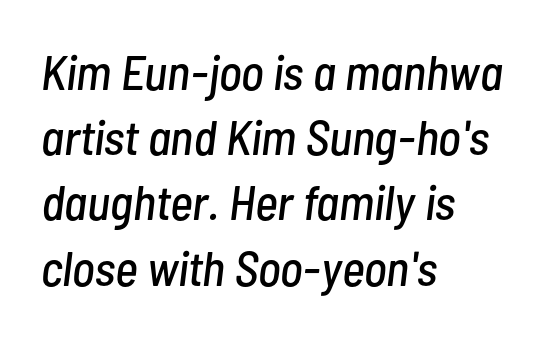
{"italic": "yes", "lean": "right", "slant_degrees": 7, "width": "condensed", "stroke_contrast": "low", "x_height": "medium", "monospaced": "no", "underline": "no", "align": "left", "line_spacing": "normal", "line_spacing_ratio": 1.33, "letter_spacing": "normal", "letter_spacing_em": 0.0, "glyph_px": 49}
